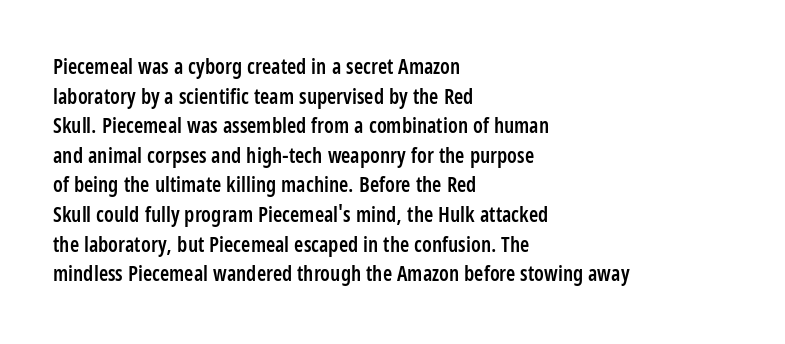
{"italic": "no", "bold": "semi", "underline": "no", "align": "left", "line_spacing": "normal", "line_spacing_ratio": 1.41, "letter_spacing": "normal", "letter_spacing_em": 0.0, "glyph_px": 21}
